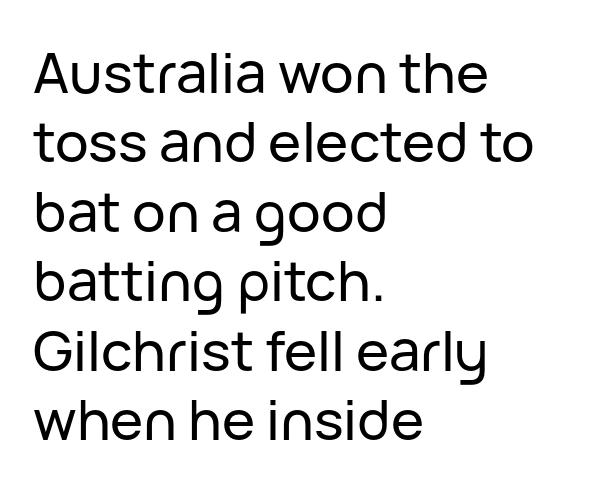
Q: Is the text italic (slanted)? A: No, it is upright.
Q: Is the typeface a serif or a sans-serif typeface? A: Sans-serif.
Q: Is the text underlined? A: No.
Q: How is the paragraph aligned? A: Left-aligned.
Q: Is the spacing between letters normal or unusually wide? A: Normal.
Q: Width (condensed, normal, or wide)? A: Normal.
Q: Stroke contrast? A: Low.
Q: x-height? A: Medium.
Q: Monospaced? A: No.
